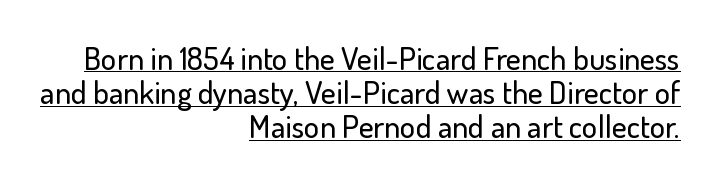
Q: Is the text italic (slanted)? A: No, it is upright.
Q: Is the typeface a serif or a sans-serif typeface? A: Sans-serif.
Q: Is the text underlined? A: Yes.
Q: How is the paragraph aligned? A: Right-aligned.
Q: Is the spacing between letters normal or unusually wide? A: Normal.
Q: Is the spacing between lines tight, normal or loose? A: Tight.
Q: Width (condensed, normal, or wide)? A: Normal.
Q: Stroke contrast? A: Low.
Q: x-height? A: Small.
Q: Monospaced? A: No.
